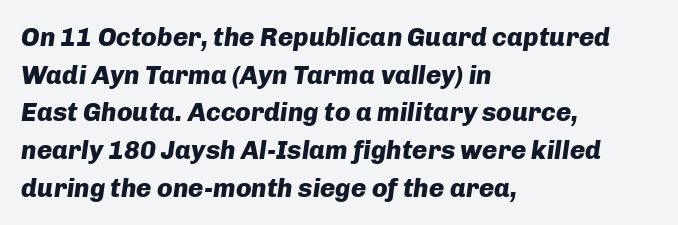
A dark, heavy texture on the line: the type is bold. Check the space under the baseline: it is left empty. Visually the block forms a straight wall on the left and a jagged coastline on the right. The specimen reads as italic at a glance.
